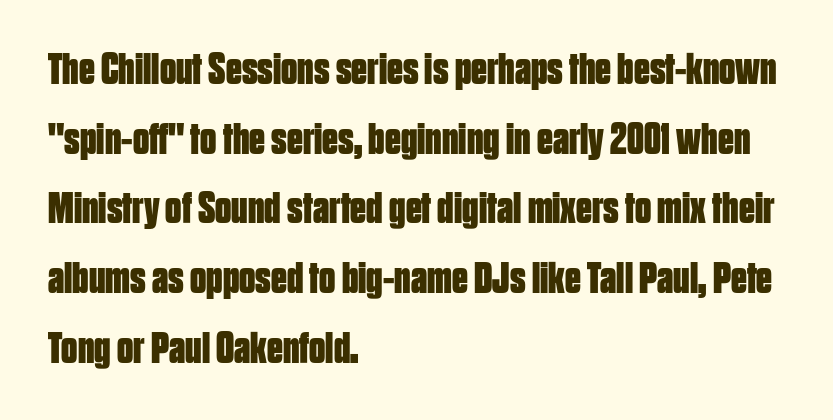
In terms of letterspacing, this is plain default setting. Heft: maximum for text — a bold. Here the designer chose a conventional face with non-uniform glyph widths. You can tell from the bare stems that sans-serif type was used. The passage shown is not underscored anywhere.
